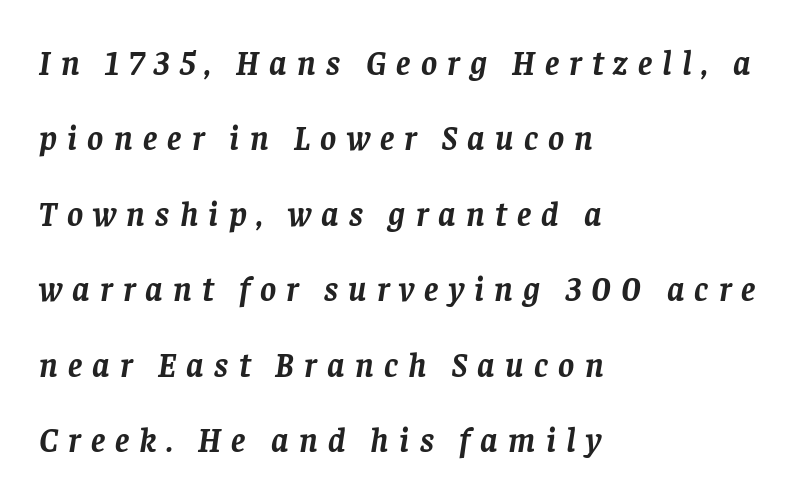
{"serif": "yes", "italic": "yes", "lean": "right", "slant_degrees": 8, "bold": "yes", "weight": "semibold", "width": "normal", "stroke_contrast": "low", "x_height": "large", "monospaced": "no", "underline": "no", "align": "left", "line_spacing": "loose", "line_spacing_ratio": 2.22, "letter_spacing": "wide", "letter_spacing_em": 0.3, "glyph_px": 34}
